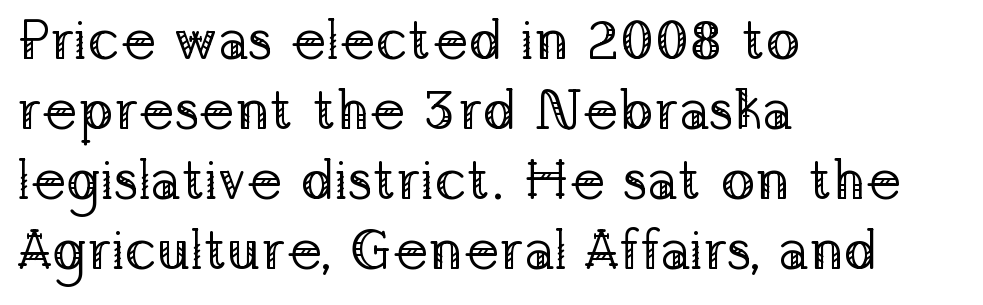
The image shows 57 px regular-weight serif type, upright; set left-aligned, line spacing 1.23x, normal letter spacing, not underlined; low stroke contrast and a medium x-height.
